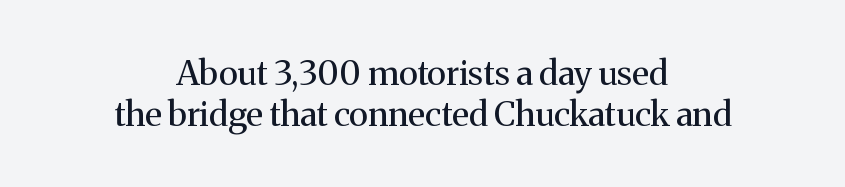
The image shows 34 px regular-weight serif type, upright; set centered, line spacing 1.2x, normal letter spacing, not underlined; medium stroke contrast and a medium x-height.
